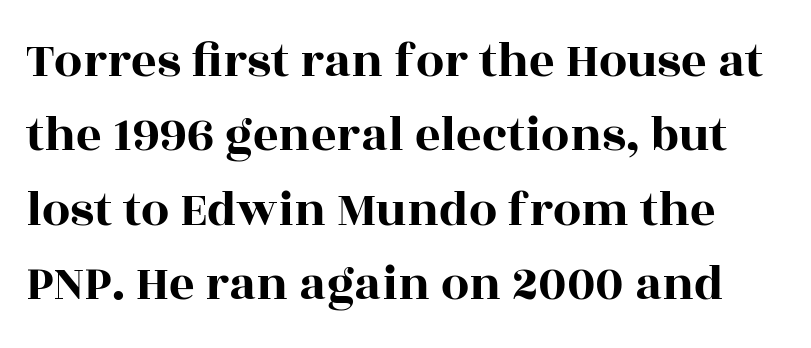
Proportional: the letters do not fall into vertical columns. The passage shown stacks its lines at a standard gap. Letter spacing: default. The font family rendered here belongs to the serif group.
